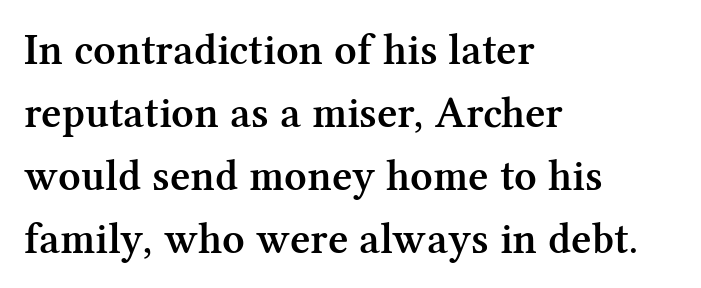
Q: Is the text bold? A: Semi-bold.
Q: Is the text italic (slanted)? A: No, it is upright.
Q: Is the typeface a serif or a sans-serif typeface? A: Serif.
Q: Is the text underlined? A: No.
Q: How is the paragraph aligned? A: Left-aligned.
Q: Is the spacing between letters normal or unusually wide? A: Normal.
Q: Is the spacing between lines tight, normal or loose? A: Normal.
Q: Width (condensed, normal, or wide)? A: Normal.
Q: Stroke contrast? A: Medium.
Q: x-height? A: Medium.
Q: Monospaced? A: No.
